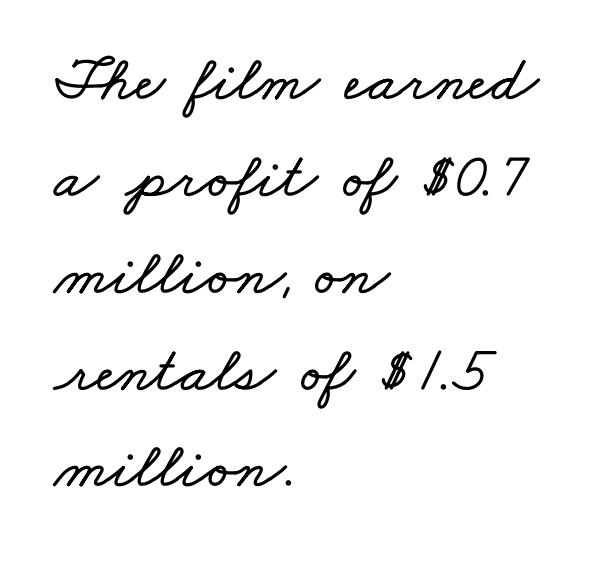
Q: Is the text underlined? A: No.
Q: How is the paragraph aligned? A: Left-aligned.
Q: Is the spacing between letters normal or unusually wide? A: Normal.
Q: Is the spacing between lines tight, normal or loose? A: Normal.
Q: Width (condensed, normal, or wide)? A: Wide.
Q: Stroke contrast? A: Low.
Q: x-height? A: Small.
Q: Monospaced? A: No.
